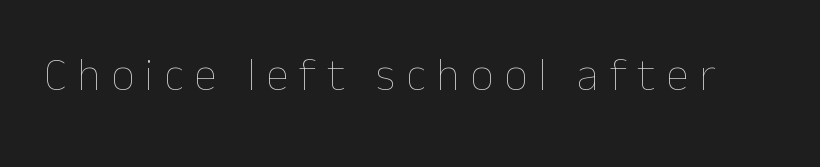
The image shows 46 px thin type, upright; set unusually wide letter spacing (+0.23 em), not underlined; low stroke contrast and a medium x-height.
